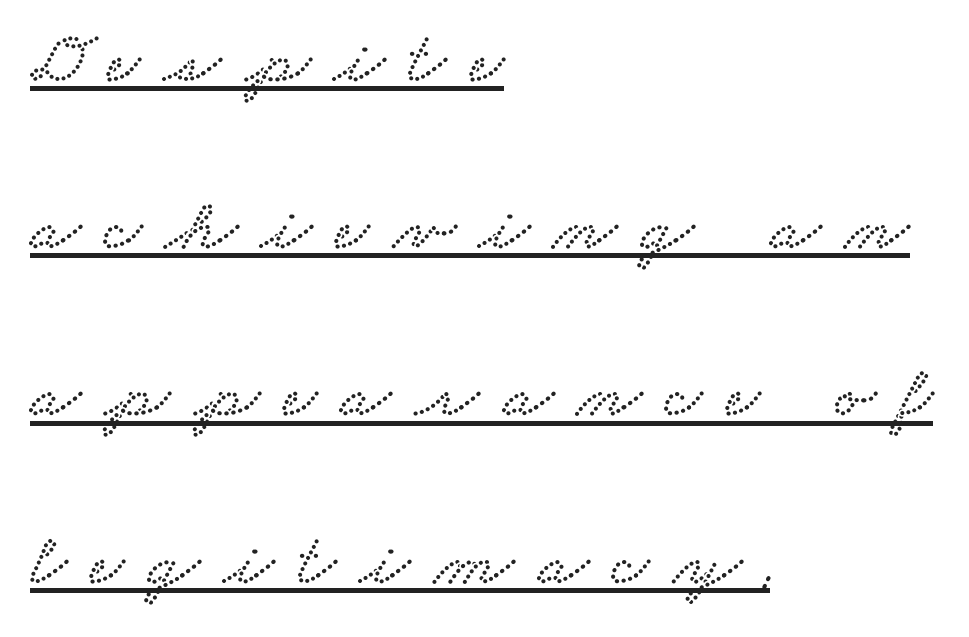
Rows of type keep a wide berth in the vertical direction. Layout note: lines flush left. The letterforms stand isolated, each surrounded by extra space. Somebody hit Ctrl+U on this one — the words are underlined.
